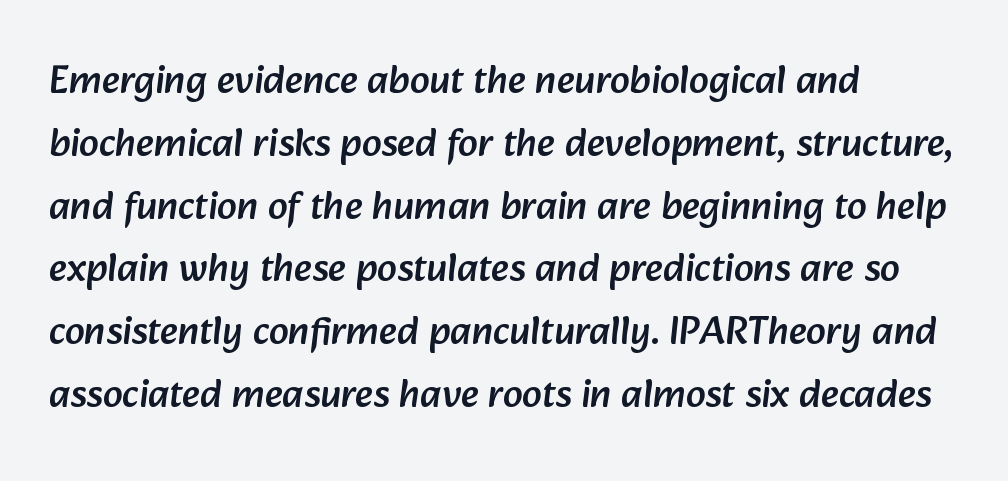
{"serif": "no", "width": "normal", "stroke_contrast": "low", "x_height": "medium", "monospaced": "no", "underline": "no", "align": "left", "line_spacing": "normal", "line_spacing_ratio": 1.57, "letter_spacing": "normal", "letter_spacing_em": 0.0, "glyph_px": 40}
